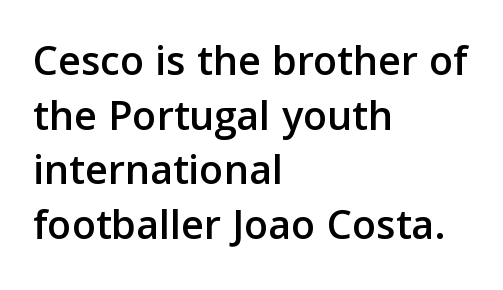
Note: no serifs on the glyphs. How are the letters spaced? Ordinarily, with no added tracking. Every stem runs plumb, perpendicular to the baseline. Teacher's note: observe the even left margin — that is flush-left alignment. The specimen omits any rule beneath the text block's lines. Here the designer chose a conventional face with non-uniform glyph widths.
